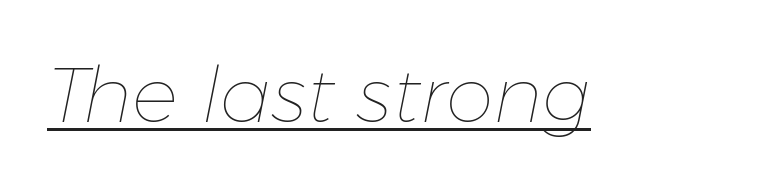
Q: Is the text bold? A: No.
Q: Is the text italic (slanted)? A: Yes, it leans right by about 11 degrees.
Q: Is the text underlined? A: Yes.
Q: Is the spacing between letters normal or unusually wide? A: Normal.
Q: Width (condensed, normal, or wide)? A: Normal.
Q: Stroke contrast? A: Low.
Q: x-height? A: Medium.
Q: Monospaced? A: No.
